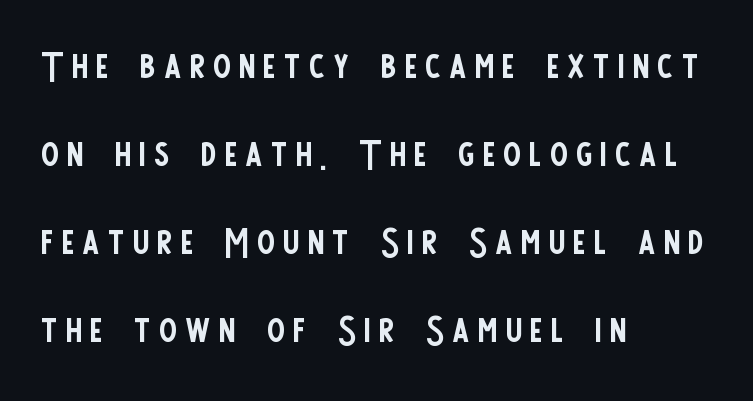
Q: Is the text bold? A: No.
Q: Is the text italic (slanted)? A: No, it is upright.
Q: Is the typeface a serif or a sans-serif typeface? A: Sans-serif.
Q: Is the text underlined? A: No.
Q: How is the paragraph aligned? A: Left-aligned.
Q: Is the spacing between lines tight, normal or loose? A: Normal.
Q: Width (condensed, normal, or wide)? A: Condensed.
Q: Stroke contrast? A: Low.
Q: x-height? A: Large.
Q: Monospaced? A: No.
